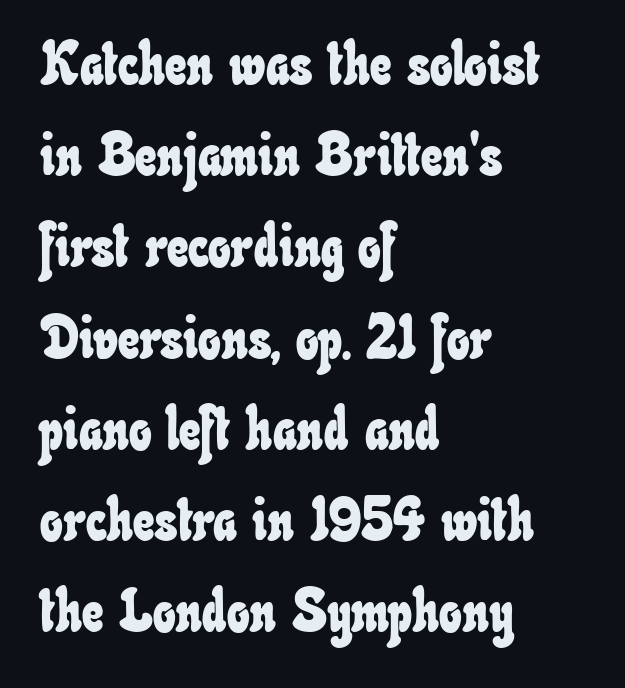
The image shows 60 px condensed type; set left-aligned, normal line spacing (1.52x), normal letter spacing, not underlined; low stroke contrast and a small x-height.
